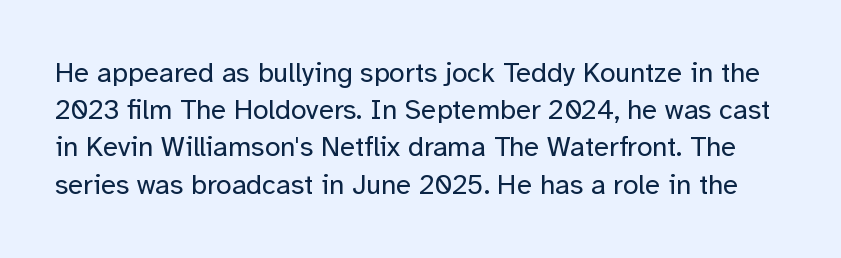
The image shows 28 px regular-weight sans-serif type, upright; set normal line spacing (1.33x), normal letter spacing, not underlined; low stroke contrast and a medium x-height.
